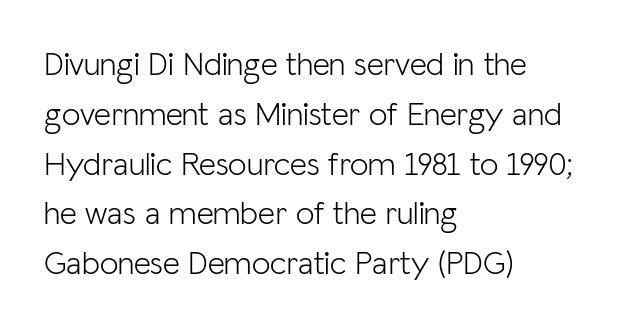
The image shows 33 px light sans-serif type, upright; set left-aligned, normal line spacing (1.51x), normal letter spacing, not underlined; low stroke contrast and a medium x-height.
